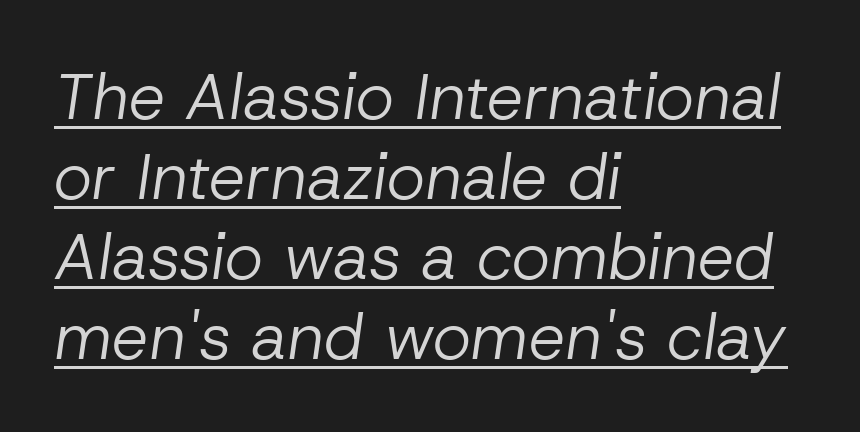
Q: Is the text bold? A: No.
Q: Is the text italic (slanted)? A: Yes, it leans right by about 8 degrees.
Q: Is the text underlined? A: Yes.
Q: How is the paragraph aligned? A: Left-aligned.
Q: Is the spacing between letters normal or unusually wide? A: Normal.
Q: Width (condensed, normal, or wide)? A: Normal.
Q: Stroke contrast? A: Low.
Q: x-height? A: Medium.
Q: Monospaced? A: No.
